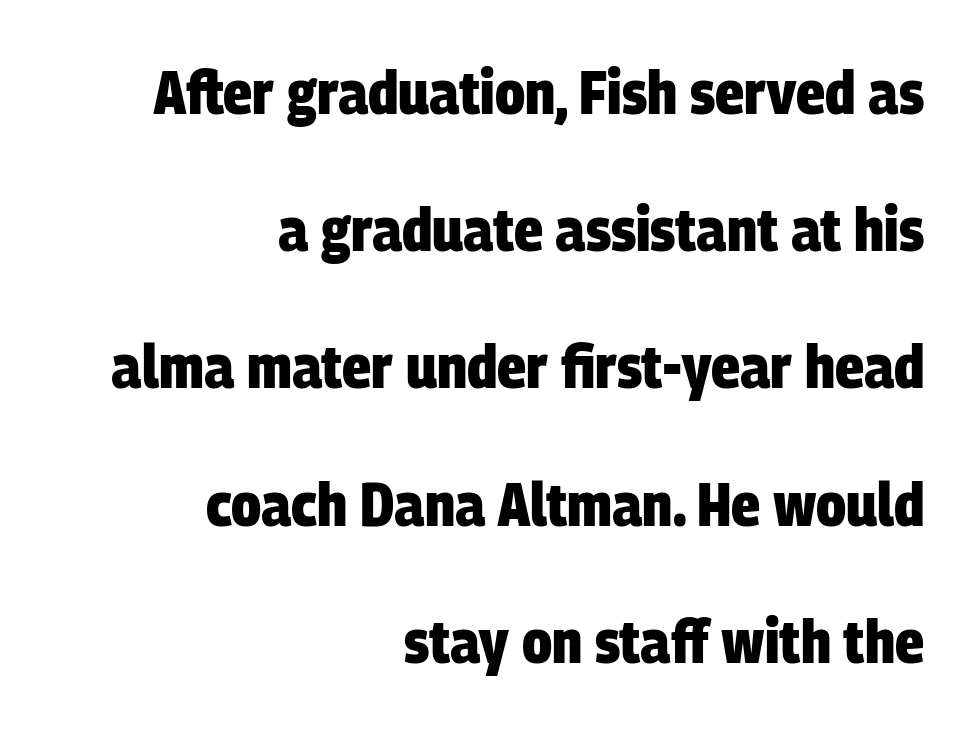
Is this a fixed-width face? No — the glyphs have proportional, varying widths. No word sits above an underline. Emphasis by weight is at full strength: bold. The type is set solid horizontally, with unmodified tracking. Each new line begins a long way beneath the previous one.
